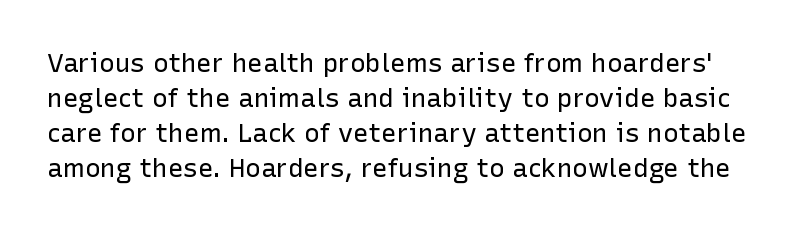
Descenders hang freely into open space. Do the letters lean? They stand straight. Stems and bowls with no extra thickness — not bold. Letter spacing: default.
